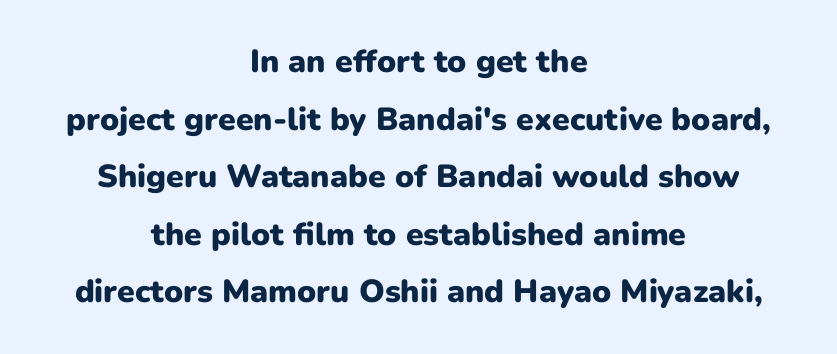
{"serif": "no", "italic": "no", "bold": "yes", "weight": "heavy", "width": "normal", "stroke_contrast": "low", "x_height": "medium", "monospaced": "no", "underline": "no", "align": "center", "line_spacing_ratio": 1.8, "letter_spacing": "normal", "letter_spacing_em": 0.0, "glyph_px": 32}
